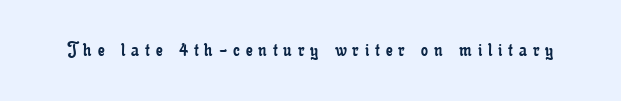
{"italic": "no", "bold": "no", "underline": "no", "letter_spacing": "wide", "letter_spacing_em": 0.27, "glyph_px": 22}
